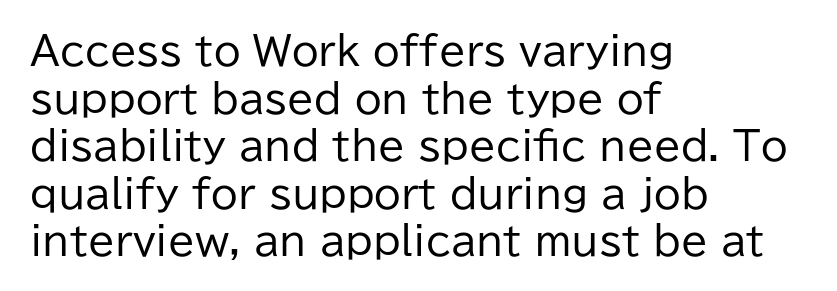
{"serif": "no", "italic": "no", "bold": "no", "weight": "regular", "width": "normal", "stroke_contrast": "low", "x_height": "medium", "monospaced": "no", "underline": "no", "align": "left", "line_spacing_ratio": 1.22, "letter_spacing": "normal", "letter_spacing_em": 0.0, "glyph_px": 39}
